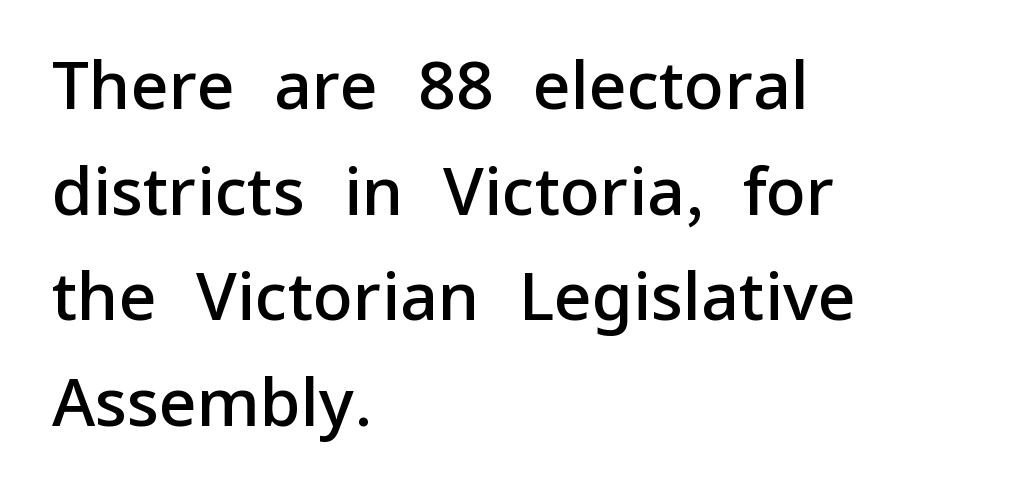
The image shows 66 px semibold sans-serif type, upright; set left-aligned, normal line spacing (1.6x), normal letter spacing, not underlined; low stroke contrast and a medium x-height.
